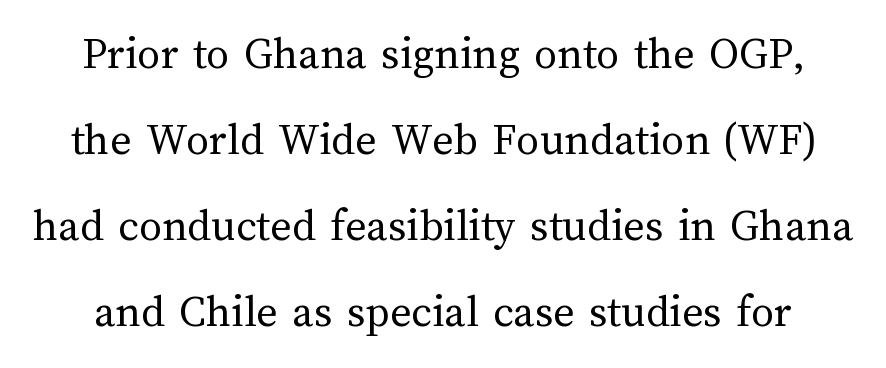
The image shows 46 px regular-weight type, upright; set line spacing 1.87x, normal letter spacing, not underlined; medium stroke contrast and a medium x-height.
